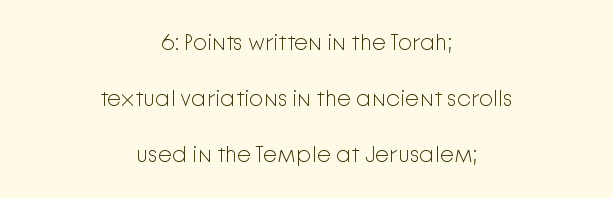
Q: Is the text bold? A: No.
Q: Is the text italic (slanted)? A: No, it is upright.
Q: Is the text underlined? A: No.
Q: How is the paragraph aligned? A: Centered.
Q: Is the spacing between letters normal or unusually wide? A: Normal.
Q: Is the spacing between lines tight, normal or loose? A: Loose.
